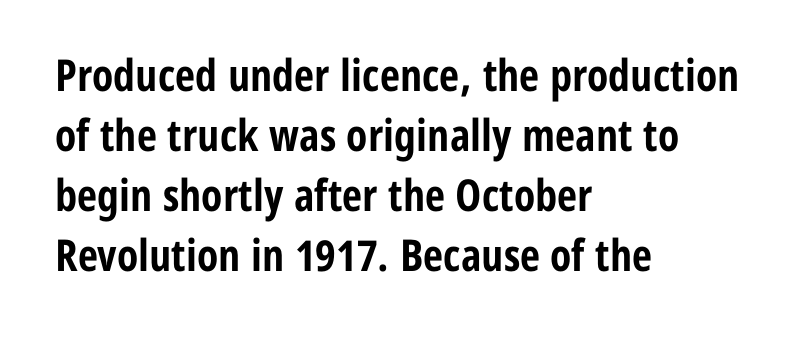
{"serif": "no", "italic": "no", "bold": "yes", "weight": "bold", "width": "condensed", "stroke_contrast": "low", "x_height": "medium", "monospaced": "no", "underline": "no", "align": "left", "line_spacing": "normal", "line_spacing_ratio": 1.36, "letter_spacing": "normal", "letter_spacing_em": 0.0, "glyph_px": 44}
